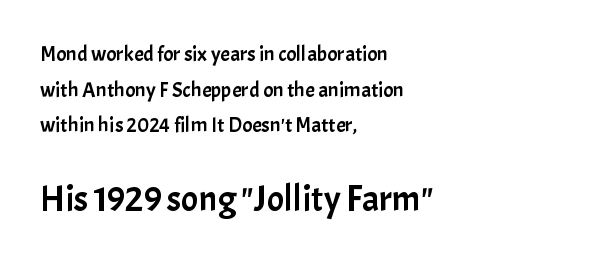
Q: Is the text italic (slanted)? A: No, it is upright.
Q: Is the typeface a serif or a sans-serif typeface? A: Sans-serif.
Q: Is the text underlined? A: No.
Q: How is the paragraph aligned? A: Left-aligned.
Q: Is the spacing between letters normal or unusually wide? A: Normal.
Q: Is the spacing between lines tight, normal or loose? A: Normal.
Q: Which block of text is set in a larger size, the first (top) or the second (bottom)? A: The second (bottom) one.
Q: Width (condensed, normal, or wide)? A: Normal.
Q: Stroke contrast? A: Low.
Q: x-height? A: Medium.
Q: Monospaced? A: No.
